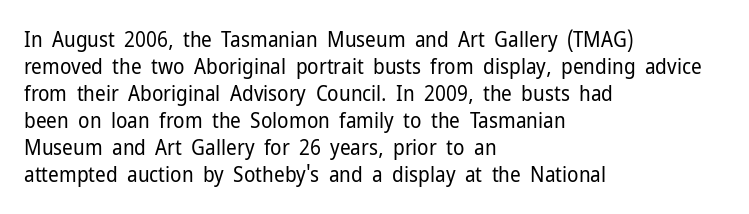
The image shows 21 px text type, upright; set left-aligned, normal line spacing (1.29x), normal letter spacing, not underlined.
